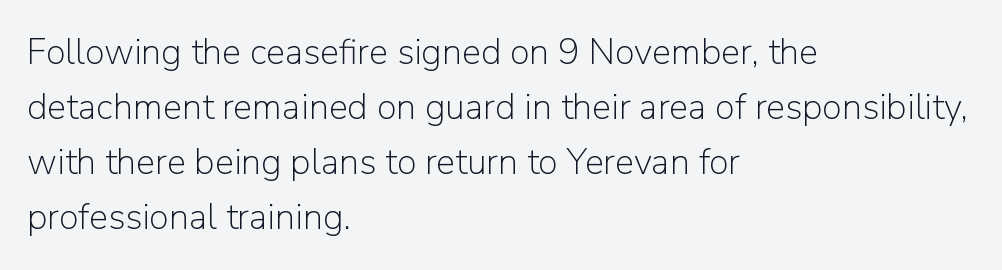
Notice how the stems are strictly vertical — no italics here. One glance says typical: line gaps are just what's usual. Every row of glyphs begins at an identical x-position on the left. To sum up the face: it is a sans, with no serifs. The face used here is proportionally spaced, like ordinary book or web type. No word sits above an underline.
